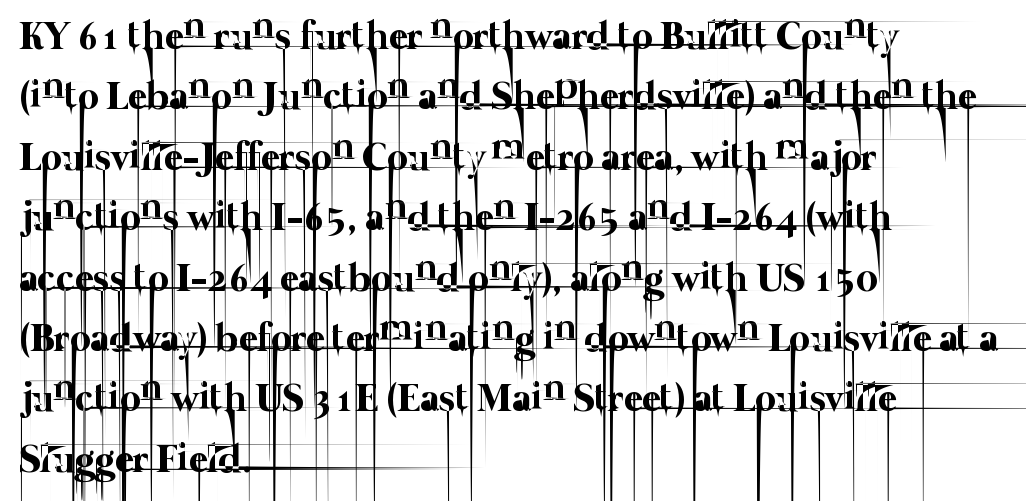
Weight: in the light-to-regular range. Each word holds together tightly as a unit, with standard inter-letter gaps. This rendering uses left alignment, leaving the right contour irregular. A normal amount of white space separates one row of letters from the next. The words here are not underlined. A typesetter would call this proportional, since set widths differ per character.
